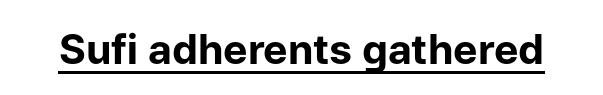
Default kerning and tracking; the words read as compact shapes. Strong, thick strokes mark this as bold type. No italicization has been applied; the sample stays upright. A continuous stroke trails under the words, as in a hyperlink. This rendering employs a face without finishing strokes, i.e., a sans-serif.
